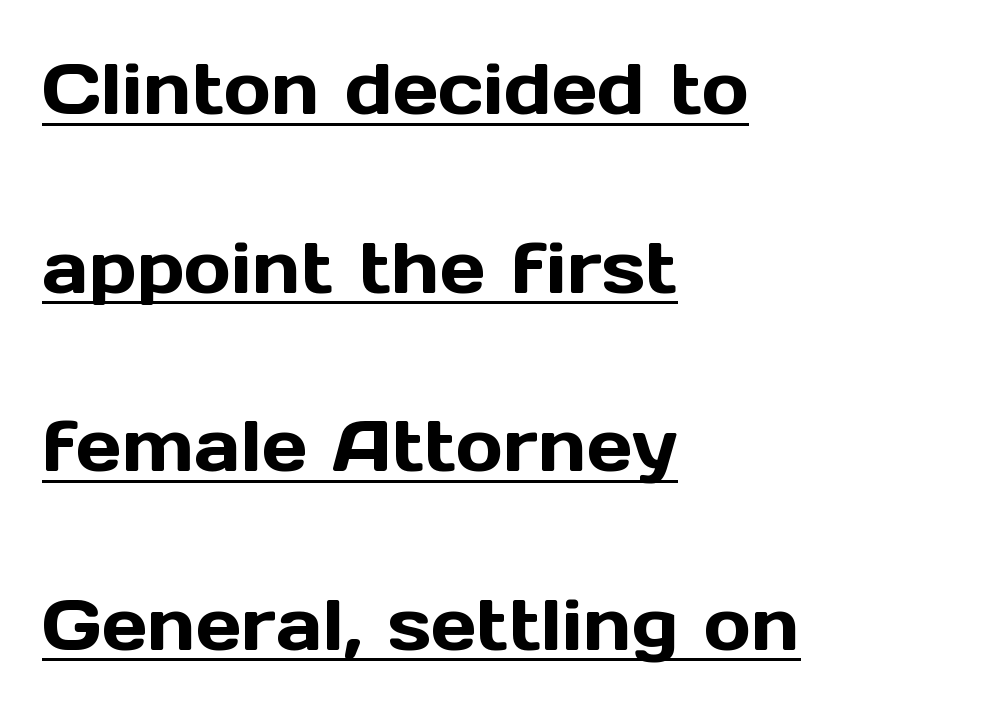
{"serif": "no", "italic": "no", "width": "normal", "x_height": "medium", "monospaced": "no", "underline": "yes", "align": "left", "line_spacing": "loose", "line_spacing_ratio": 2.48, "letter_spacing": "normal", "letter_spacing_em": 0.0, "glyph_px": 72}
